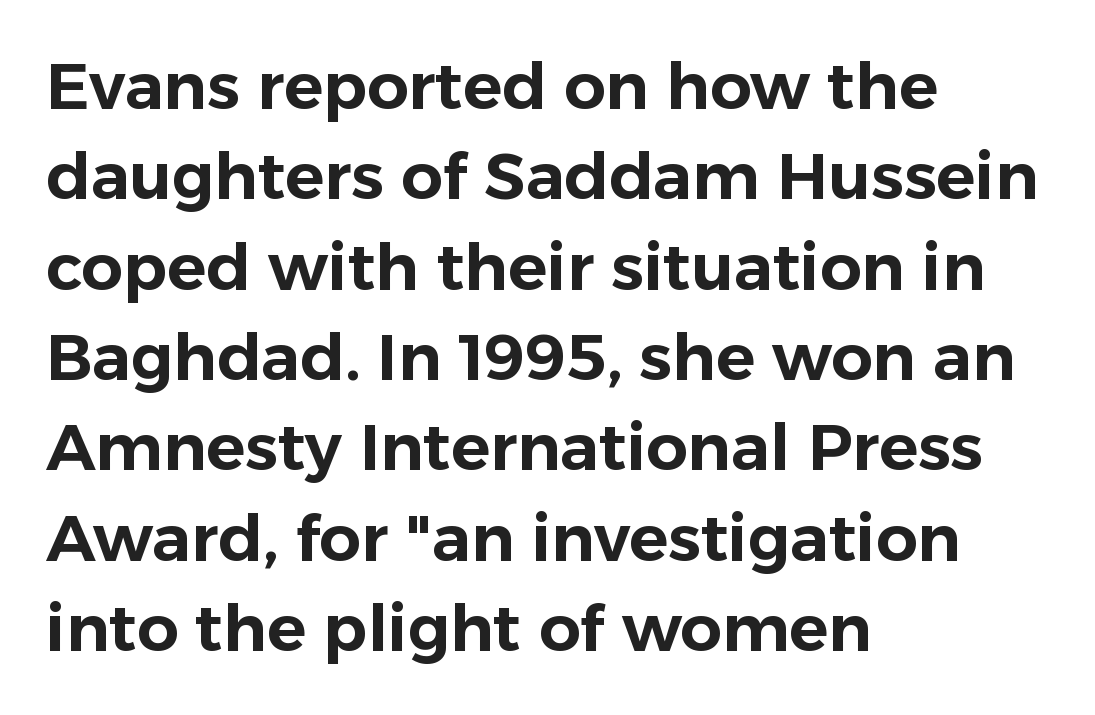
The lines sit at an ordinary, default distance from one another. Honestly, the letter spacing is just normal — you wouldn't notice it. Examine the stroke ends and you'll find no serifs. The text block is weighted toward the left margin, trailing off unevenly rightward. Any mark beneath the type? The region is blank.
